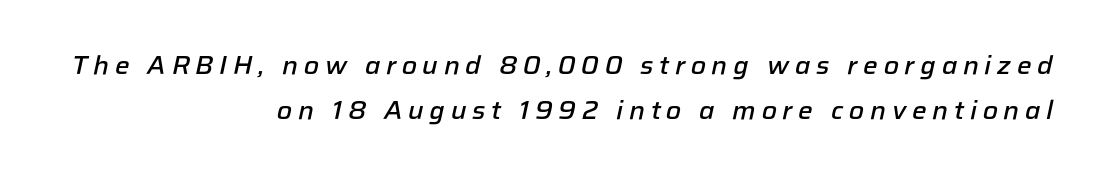
The image shows 26 px text type, italic (leaning right); set right-aligned, line spacing 1.74x, unusually wide letter spacing (+0.22 em), not underlined.
